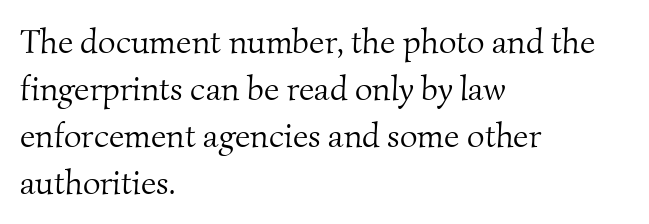
Q: Is the text bold? A: No.
Q: Is the typeface a serif or a sans-serif typeface? A: Serif.
Q: Is the text underlined? A: No.
Q: How is the paragraph aligned? A: Left-aligned.
Q: Is the spacing between letters normal or unusually wide? A: Normal.
Q: Is the spacing between lines tight, normal or loose? A: Normal.
Q: Width (condensed, normal, or wide)? A: Normal.
Q: Stroke contrast? A: Medium.
Q: x-height? A: Small.
Q: Monospaced? A: No.
